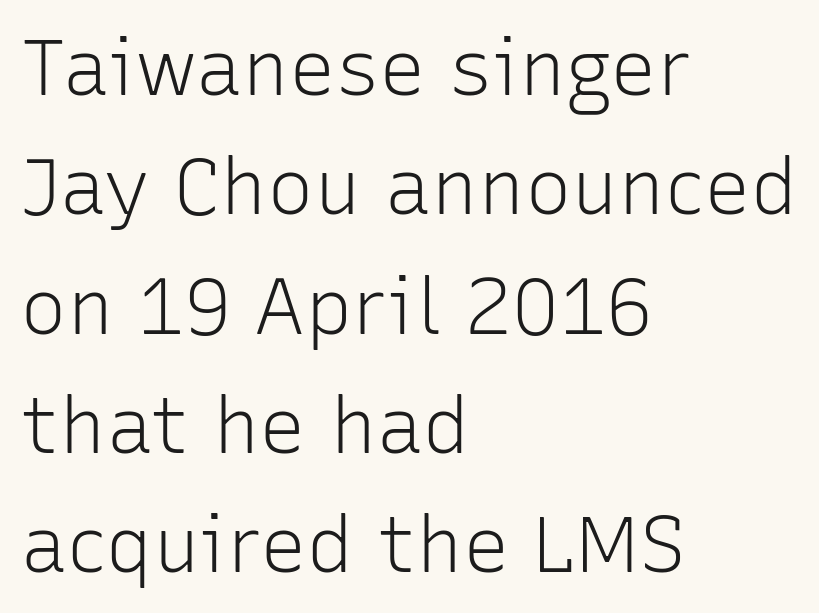
Q: Is the text bold? A: No.
Q: Is the text italic (slanted)? A: No, it is upright.
Q: Is the typeface a serif or a sans-serif typeface? A: Sans-serif.
Q: Is the text underlined? A: No.
Q: How is the paragraph aligned? A: Left-aligned.
Q: Is the spacing between letters normal or unusually wide? A: Normal.
Q: Is the spacing between lines tight, normal or loose? A: Normal.
Q: Width (condensed, normal, or wide)? A: Normal.
Q: Stroke contrast? A: Low.
Q: x-height? A: Medium.
Q: Monospaced? A: No.
